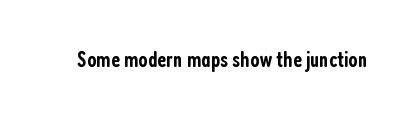
The image shows 22 px text type, upright; set normal letter spacing, not underlined.
